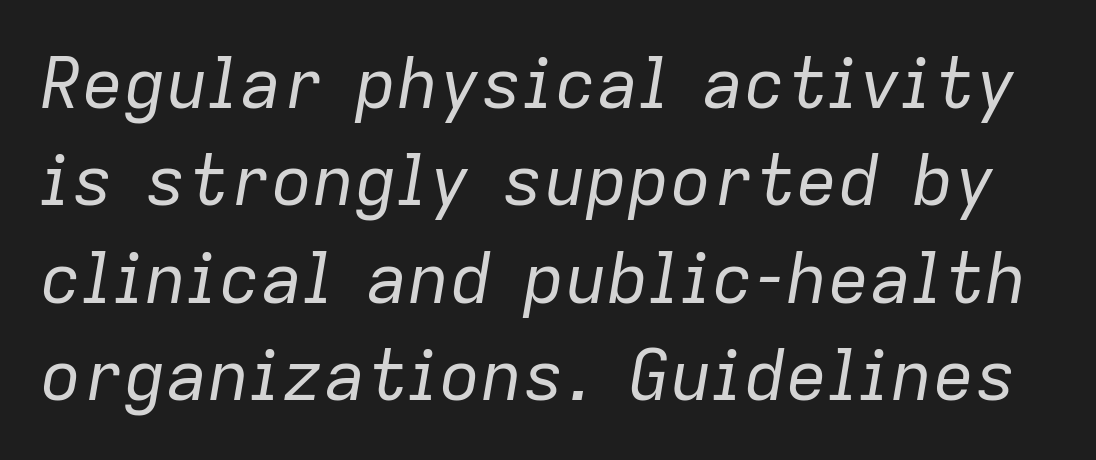
{"italic": "yes", "lean": "right", "slant_degrees": 9, "bold": "no", "weight": "regular", "width": "normal", "stroke_contrast": "low", "x_height": "medium", "monospaced": "no", "underline": "no", "line_spacing": "normal", "line_spacing_ratio": 1.39, "letter_spacing": "normal", "letter_spacing_em": 0.0, "glyph_px": 70}
